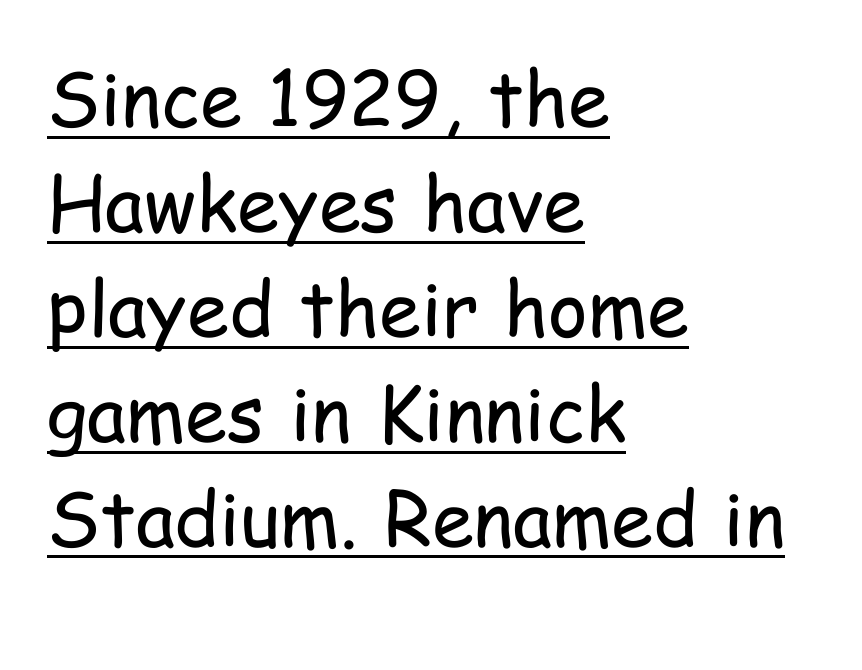
Horizontally, the lines are justified to the leading edge only. Here the glyphs are tracked normally, forming tight word shapes. The letterforms sit at book weight or below. Each line of the rendering has a horizontal stroke beneath the glyphs.
